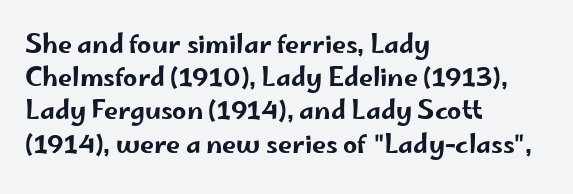
Q: Is the text italic (slanted)? A: No, it is upright.
Q: Is the text underlined? A: No.
Q: How is the paragraph aligned? A: Left-aligned.
Q: Is the spacing between letters normal or unusually wide? A: Normal.
Q: Is the spacing between lines tight, normal or loose? A: Normal.
